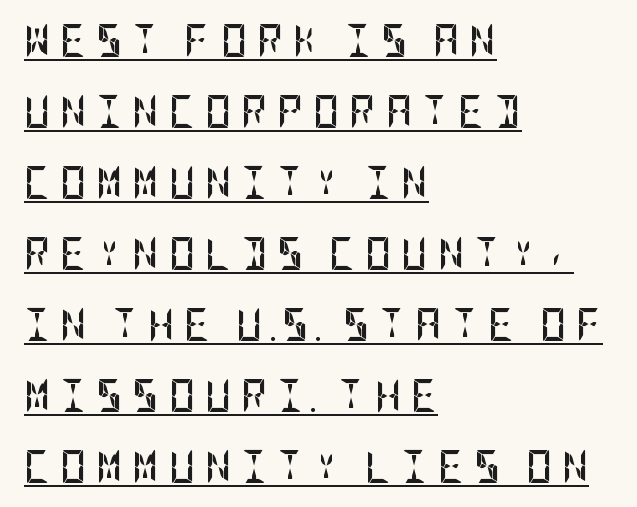
Letterform terminals end flat and unadorned throughout the passage. In designer terms, the underline attribute is active on this setting. Line spacing here is loose. The rendering uses a bold face; every stroke is thick and dark.
